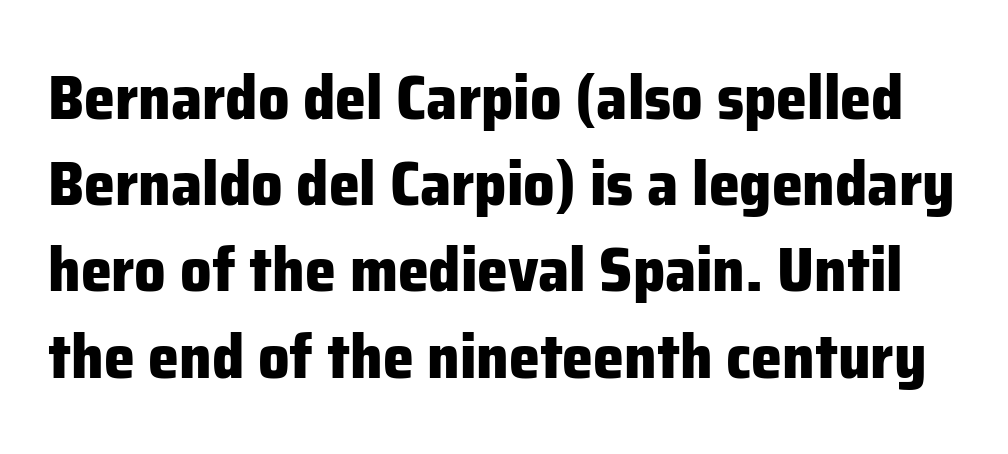
{"serif": "no", "italic": "no", "bold": "yes", "weight": "heavy", "width": "normal", "stroke_contrast": "low", "x_height": "medium", "monospaced": "no", "underline": "no", "line_spacing": "normal", "line_spacing_ratio": 1.39, "letter_spacing": "normal", "letter_spacing_em": 0.0, "glyph_px": 62}
